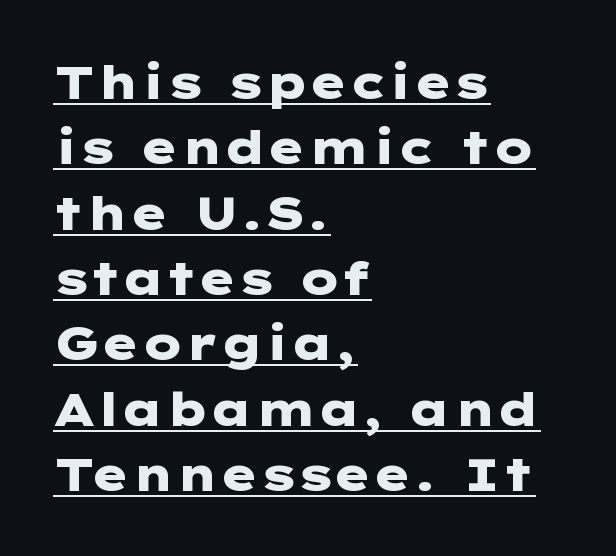
Q: Is the text bold? A: Yes.
Q: Is the text italic (slanted)? A: No, it is upright.
Q: Is the typeface a serif or a sans-serif typeface? A: Sans-serif.
Q: Is the text underlined? A: Yes.
Q: How is the paragraph aligned? A: Left-aligned.
Q: Is the spacing between letters normal or unusually wide? A: Normal.
Q: Is the spacing between lines tight, normal or loose? A: Normal.
Q: Width (condensed, normal, or wide)? A: Wide.
Q: Stroke contrast? A: Low.
Q: x-height? A: Medium.
